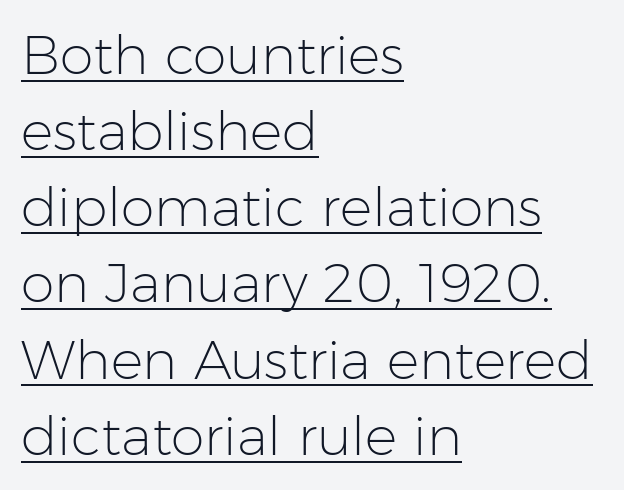
Q: Is the text bold? A: No.
Q: Is the text italic (slanted)? A: No, it is upright.
Q: Is the typeface a serif or a sans-serif typeface? A: Sans-serif.
Q: Is the text underlined? A: Yes.
Q: How is the paragraph aligned? A: Left-aligned.
Q: Is the spacing between letters normal or unusually wide? A: Normal.
Q: Is the spacing between lines tight, normal or loose? A: Normal.
Q: Width (condensed, normal, or wide)? A: Normal.
Q: Stroke contrast? A: Low.
Q: x-height? A: Medium.
Q: Monospaced? A: No.
